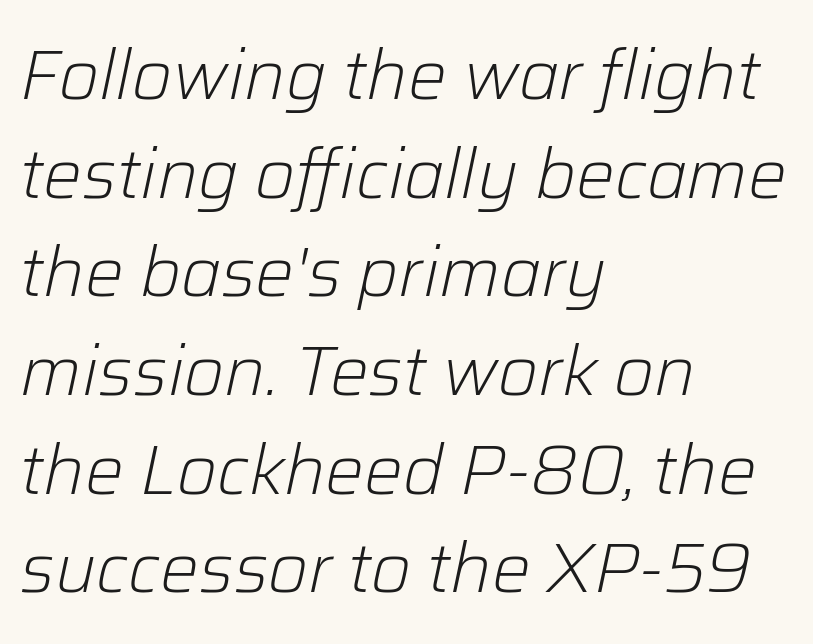
Q: Is the text bold? A: No.
Q: Is the text italic (slanted)? A: Yes, it leans right by about 12 degrees.
Q: Is the text underlined? A: No.
Q: How is the paragraph aligned? A: Left-aligned.
Q: Is the spacing between letters normal or unusually wide? A: Normal.
Q: Is the spacing between lines tight, normal or loose? A: Normal.
Q: Width (condensed, normal, or wide)? A: Normal.
Q: Stroke contrast? A: Low.
Q: x-height? A: Medium.
Q: Monospaced? A: No.
